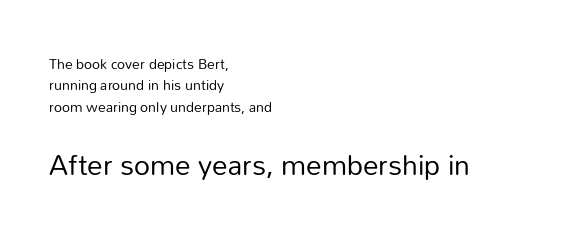
The image shows 28 px regular-weight sans-serif type, upright; set left-aligned, normal line spacing (1.53x), normal letter spacing, not underlined; the second (bottom) block is 2.0x larger; low stroke contrast and a medium x-height.
